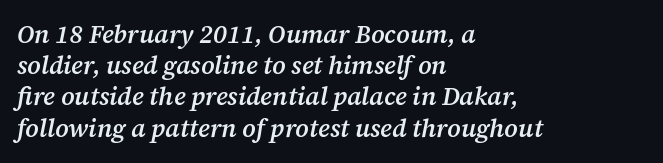
{"italic": "yes", "lean": "right", "slant_degrees": 12, "bold": "semi", "underline": "no", "align": "left", "line_spacing": "normal", "line_spacing_ratio": 1.25, "letter_spacing": "normal", "letter_spacing_em": 0.0, "glyph_px": 25}
